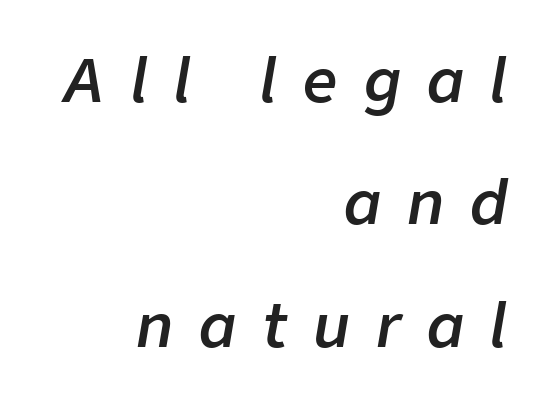
{"italic": "yes", "lean": "right", "slant_degrees": 9, "bold": "semi", "weight": "semibold", "width": "normal", "stroke_contrast": "low", "x_height": "medium", "monospaced": "no", "underline": "no", "align": "right", "line_spacing": "loose", "line_spacing_ratio": 2.04, "letter_spacing": "wide", "letter_spacing_em": 0.43, "glyph_px": 60}
